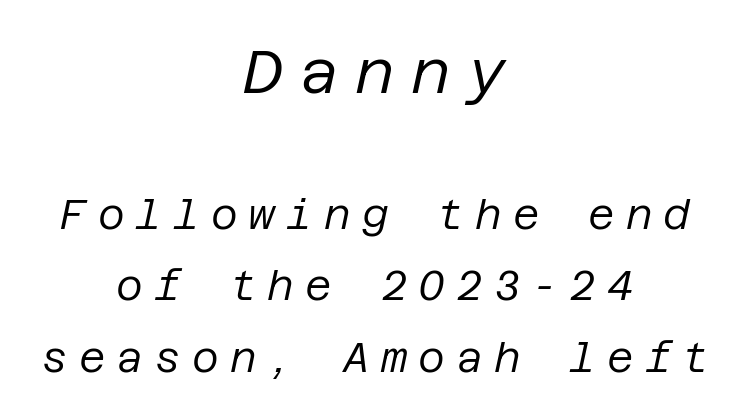
Q: Is the text bold? A: No.
Q: Is the text italic (slanted)? A: Yes, it leans right by about 12 degrees.
Q: Is the text underlined? A: No.
Q: How is the paragraph aligned? A: Centered.
Q: Is the spacing between letters normal or unusually wide? A: Unusually wide.
Q: Which block of text is set in a larger size, the first (top) or the second (bottom)? A: The first (top) one.
Q: Width (condensed, normal, or wide)? A: Normal.
Q: Stroke contrast? A: Low.
Q: x-height? A: Large.
